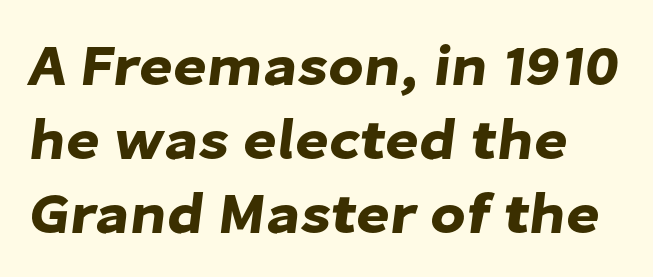
Compared with typical body copy, the letter spacing here is the same. Beneath every word, the page is bare. These lines are composed in type without serifs. The letters advance in unequal steps, a hallmark of proportional type.
